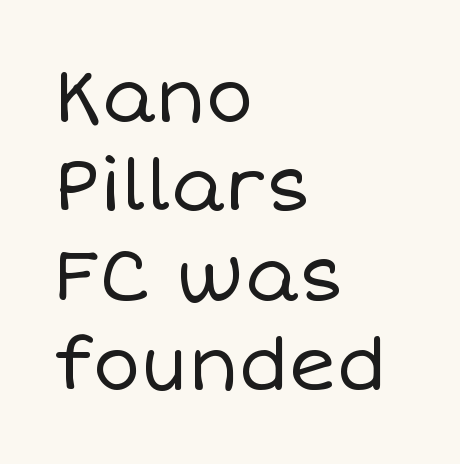
{"italic": "no", "bold": "no", "weight": "regular", "width": "normal", "stroke_contrast": "low", "x_height": "large", "monospaced": "no", "underline": "no", "align": "left", "line_spacing_ratio": 1.24, "letter_spacing": "normal", "letter_spacing_em": 0.0, "glyph_px": 72}
